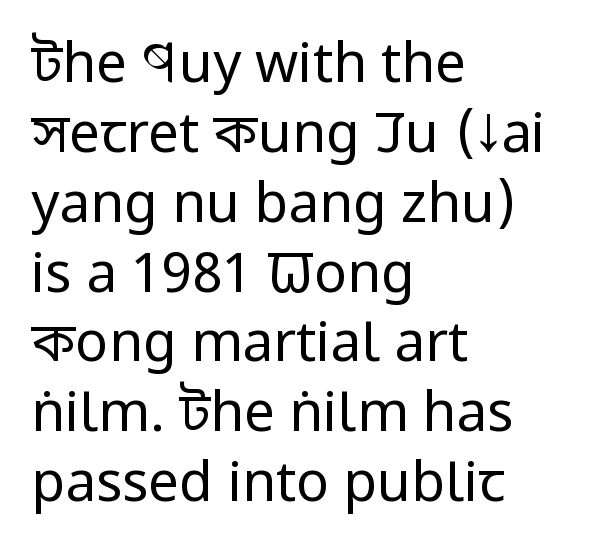
{"serif": "no", "italic": "no", "bold": "no", "weight": "regular", "width": "condensed", "stroke_contrast": "low", "x_height": "large", "monospaced": "no", "underline": "no", "align": "left", "line_spacing": "normal", "line_spacing_ratio": 1.27, "letter_spacing": "normal", "letter_spacing_em": 0.0, "glyph_px": 55}
